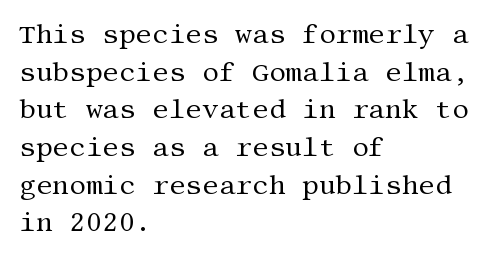
The image shows 26 px text type, upright; set left-aligned, normal line spacing (1.45x), normal letter spacing, not underlined.
